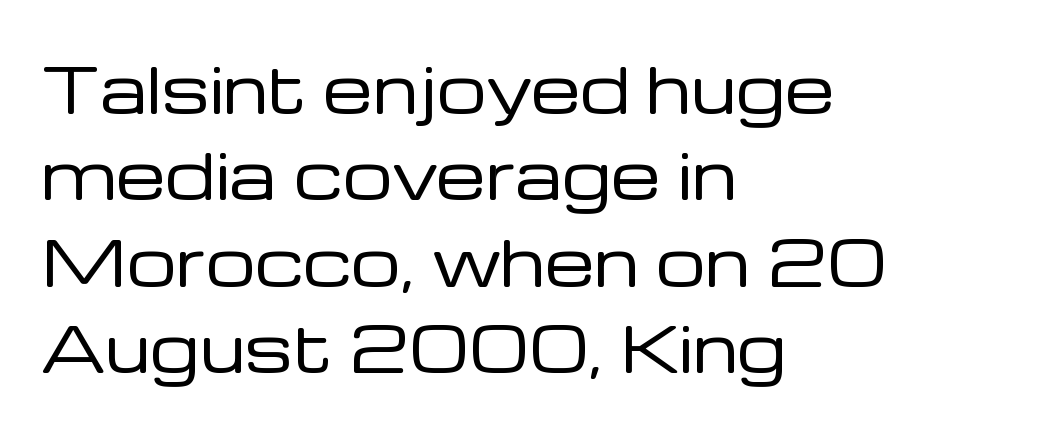
The image shows 63 px regular-weight sans-serif type, upright; set left-aligned, normal line spacing (1.37x), normal letter spacing, not underlined; low stroke contrast and a medium x-height.
